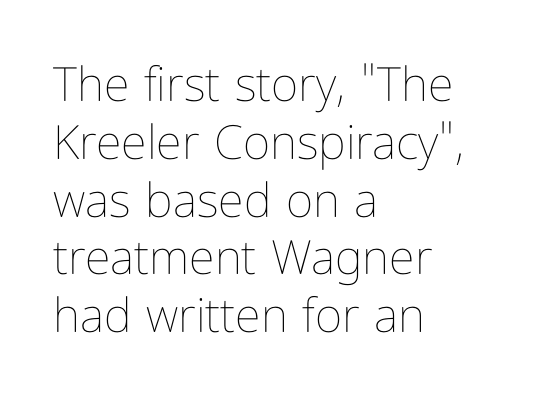
Designer's note — italics off, roman on. Standard letterfit; no display-style spreading of the glyphs. The zone under the glyphs is completely vacant. Compared with a centered layout, this one pins lines to the left instead.
